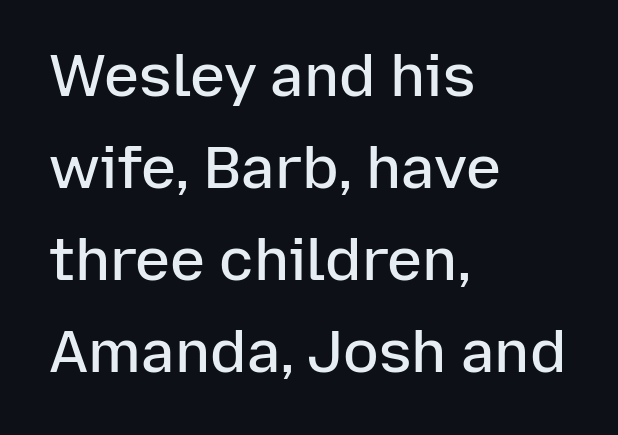
The image shows 59 px semibold sans-serif type, upright; set left-aligned, normal line spacing (1.56x), normal letter spacing, not underlined; low stroke contrast and a medium x-height.
